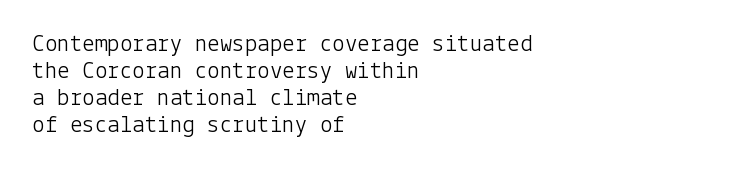
No chunkiness to these letters — they're not bold. This sample trades vertical openness for compactness between lines. Anything drawn beneath the words? Only blank space. The gaps between neighbouring characters are ordinary and unremarkable.
